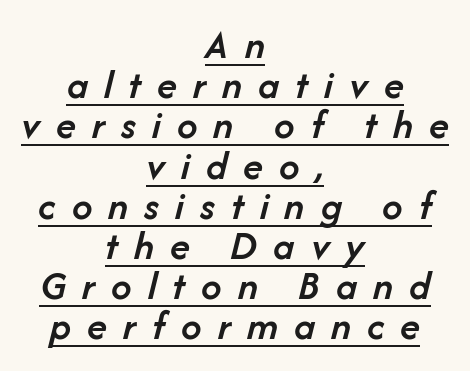
Q: Is the text bold? A: Semi-bold.
Q: Is the text italic (slanted)? A: Yes, it leans right by about 14 degrees.
Q: Is the text underlined? A: Yes.
Q: How is the paragraph aligned? A: Centered.
Q: Is the spacing between letters normal or unusually wide? A: Unusually wide.
Q: Is the spacing between lines tight, normal or loose? A: Tight.
Q: Width (condensed, normal, or wide)? A: Normal.
Q: Stroke contrast? A: Low.
Q: x-height? A: Medium.
Q: Monospaced? A: No.
